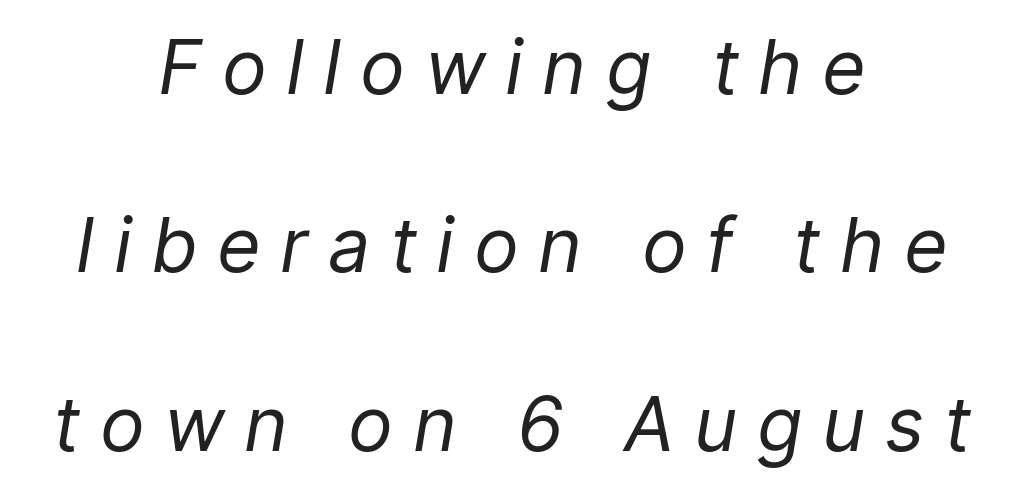
Q: Is the text bold? A: No.
Q: Is the text italic (slanted)? A: Yes, it leans right by about 9 degrees.
Q: Is the text underlined? A: No.
Q: How is the paragraph aligned? A: Centered.
Q: Is the spacing between letters normal or unusually wide? A: Unusually wide.
Q: Is the spacing between lines tight, normal or loose? A: Loose.
Q: Width (condensed, normal, or wide)? A: Normal.
Q: Stroke contrast? A: Low.
Q: x-height? A: Medium.
Q: Monospaced? A: No.
